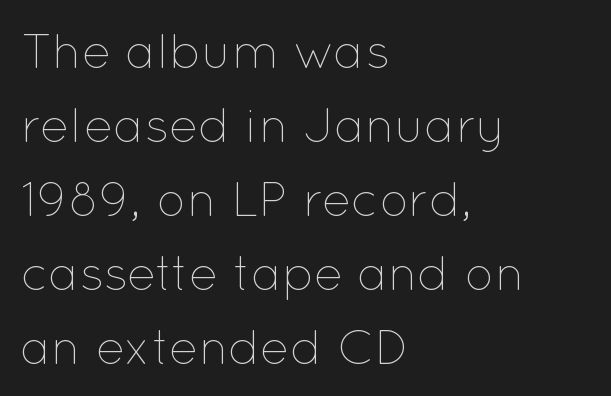
{"italic": "no", "bold": "no", "weight": "thin", "width": "normal", "stroke_contrast": "low", "x_height": "medium", "monospaced": "no", "underline": "no", "align": "left", "line_spacing": "normal", "line_spacing_ratio": 1.51, "letter_spacing": "normal", "letter_spacing_em": 0.0, "glyph_px": 49}
